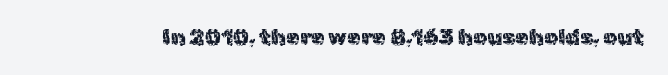
Q: Is the text bold? A: No.
Q: Is the text italic (slanted)? A: No, it is upright.
Q: Is the text underlined? A: No.
Q: Is the spacing between letters normal or unusually wide? A: Normal.
